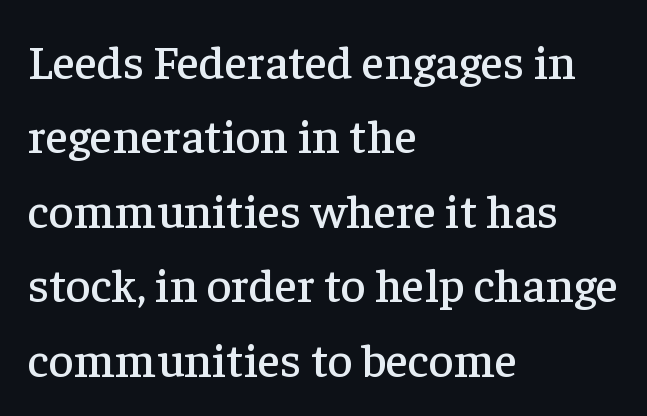
{"serif": "yes", "italic": "no", "width": "normal", "stroke_contrast": "low", "x_height": "medium", "monospaced": "no", "underline": "no", "align": "left", "line_spacing": "normal", "line_spacing_ratio": 1.55, "letter_spacing": "normal", "letter_spacing_em": 0.0, "glyph_px": 48}
